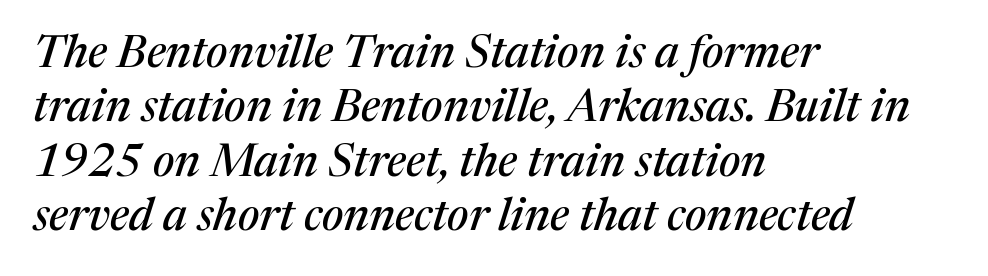
The image shows 45 px serif type, italic (leaning right); set left-aligned, line spacing 1.21x, normal letter spacing, not underlined; medium stroke contrast and a medium x-height.
